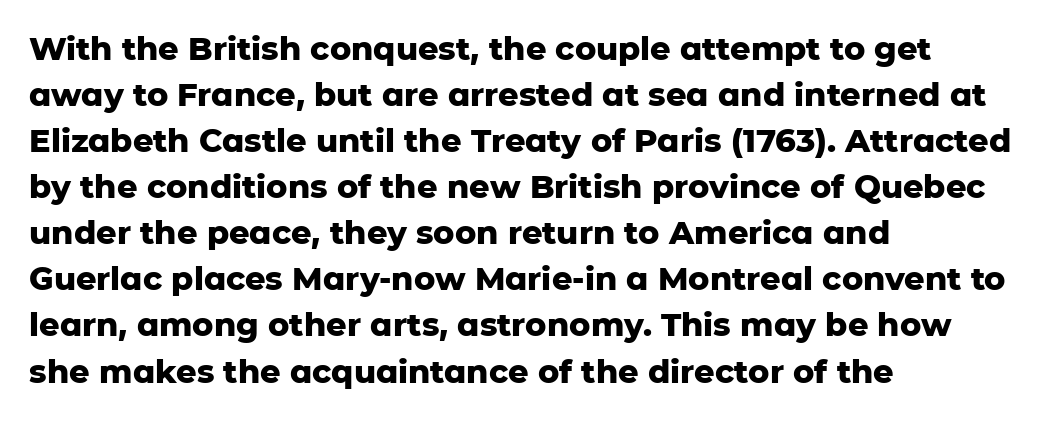
The letters are bold, with thick, heavy strokes. This is the regular roman posture of the typeface. The passage shown stacks its lines at a standard gap. The passage shown is not underscored anywhere. The rag falls on the right side of this text block. The rendering uses natural spacing where letterforms have individual widths.
